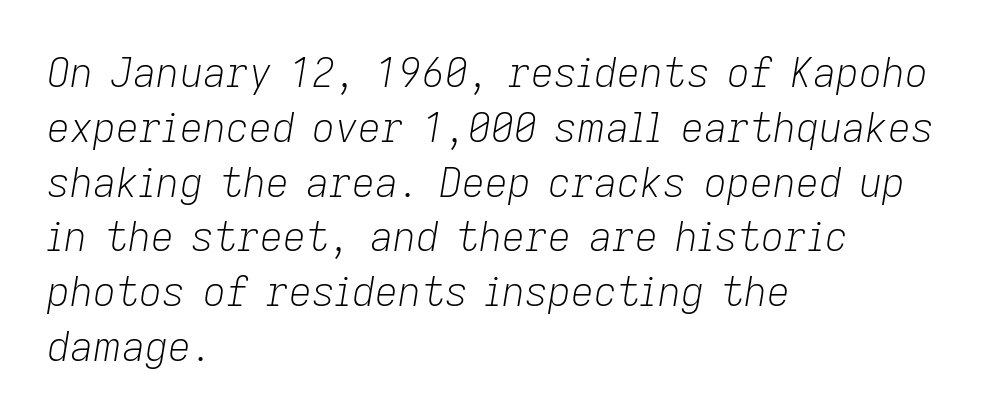
The image shows 40 px light type, italic (leaning right); set left-aligned, normal line spacing (1.37x), normal letter spacing, not underlined; low stroke contrast and a medium x-height.
